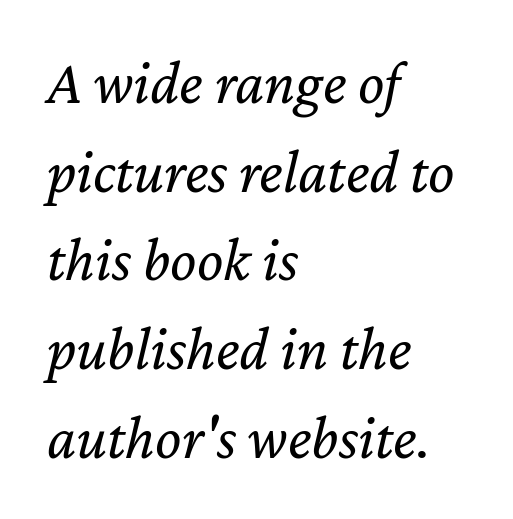
The image shows 62 px regular-weight type, italic (leaning right); set left-aligned, normal line spacing (1.43x), normal letter spacing, not underlined; low stroke contrast and a medium x-height.
